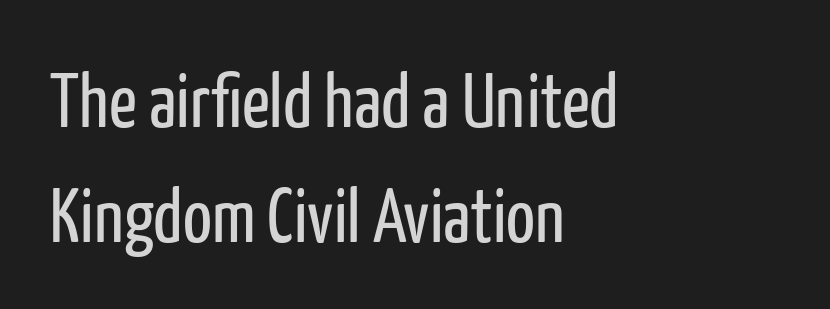
Layout note: lines flush left. The font sits on the lighter half of the weight spectrum, regular included. The area under the type is left untouched. Varying glyph widths throughout — classic text-font behaviour.
